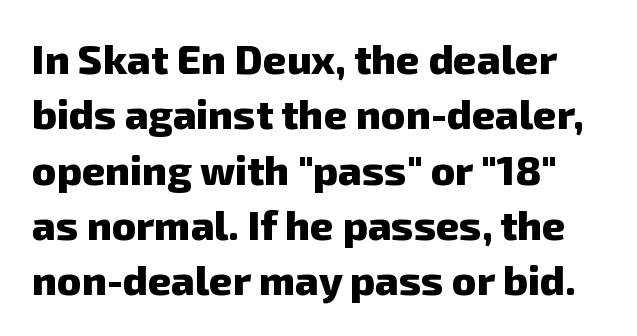
The image shows 41 px heavy sans-serif type; set normal line spacing (1.35x), normal letter spacing, not underlined; low stroke contrast and a medium x-height.
